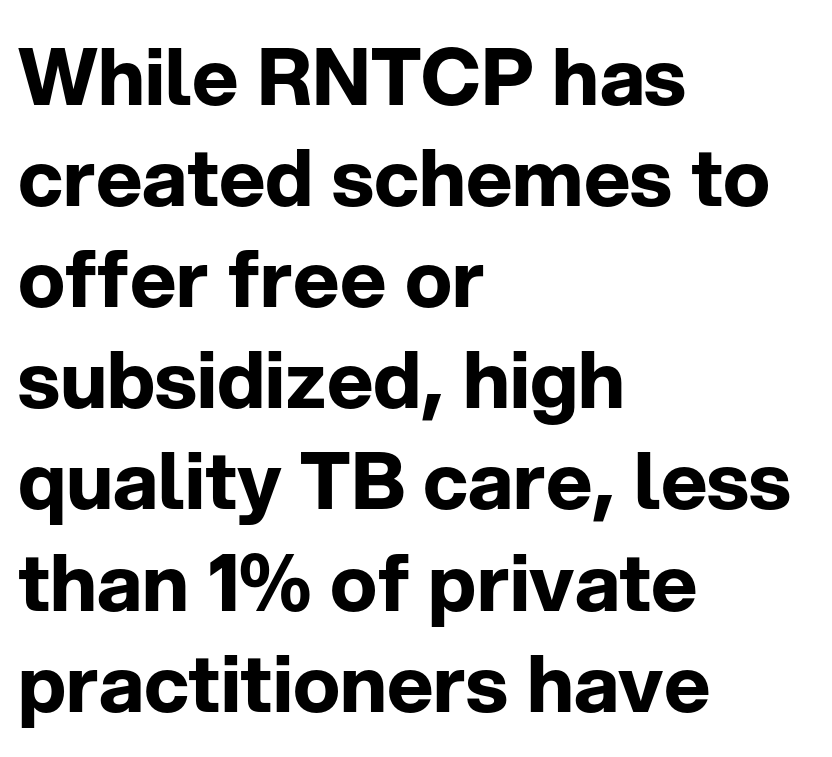
The image shows 79 px bold sans-serif type, upright; set left-aligned, normal line spacing (1.28x), normal letter spacing, not underlined; low stroke contrast and a medium x-height.
